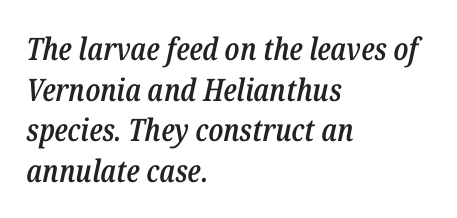
Q: Is the text bold? A: Semi-bold.
Q: Is the text italic (slanted)? A: Yes, it leans right by about 12 degrees.
Q: Is the text underlined? A: No.
Q: How is the paragraph aligned? A: Left-aligned.
Q: Is the spacing between letters normal or unusually wide? A: Normal.
Q: Is the spacing between lines tight, normal or loose? A: Normal.
Q: Width (condensed, normal, or wide)? A: Condensed.
Q: Stroke contrast? A: Low.
Q: x-height? A: Medium.
Q: Monospaced? A: No.
